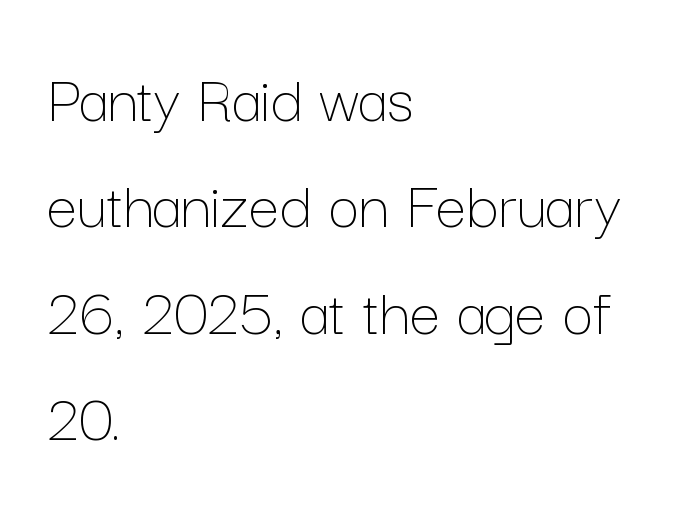
The image shows 69 px thin type, upright; set left-aligned, normal line spacing (1.54x), normal letter spacing, not underlined; low stroke contrast and a medium x-height.
